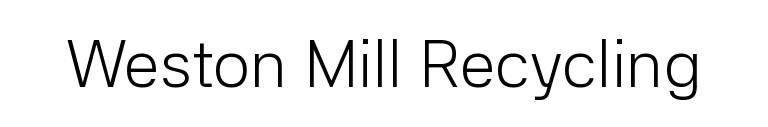
{"serif": "no", "italic": "no", "bold": "no", "weight": "light", "width": "normal", "stroke_contrast": "low", "x_height": "medium", "monospaced": "no", "underline": "no", "letter_spacing": "normal", "letter_spacing_em": 0.0, "glyph_px": 66}
